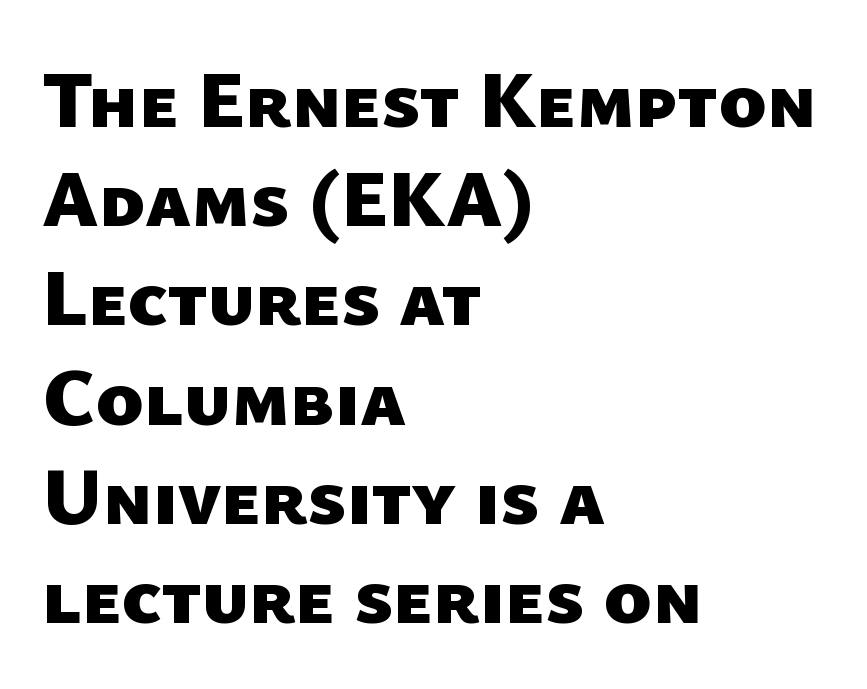
Q: Is the text bold? A: Yes.
Q: Is the typeface a serif or a sans-serif typeface? A: Sans-serif.
Q: Is the text underlined? A: No.
Q: How is the paragraph aligned? A: Left-aligned.
Q: Is the spacing between letters normal or unusually wide? A: Normal.
Q: Width (condensed, normal, or wide)? A: Normal.
Q: Stroke contrast? A: Low.
Q: x-height? A: Medium.
Q: Monospaced? A: No.
